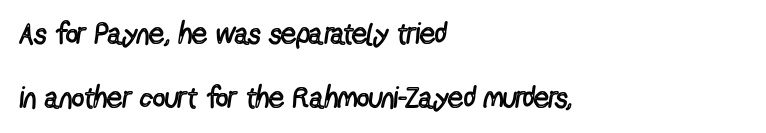
The image shows 30 px regular-weight, condensed sans-serif type; set left-aligned, loose line spacing (2.15x), normal letter spacing, not underlined; a medium x-height.
